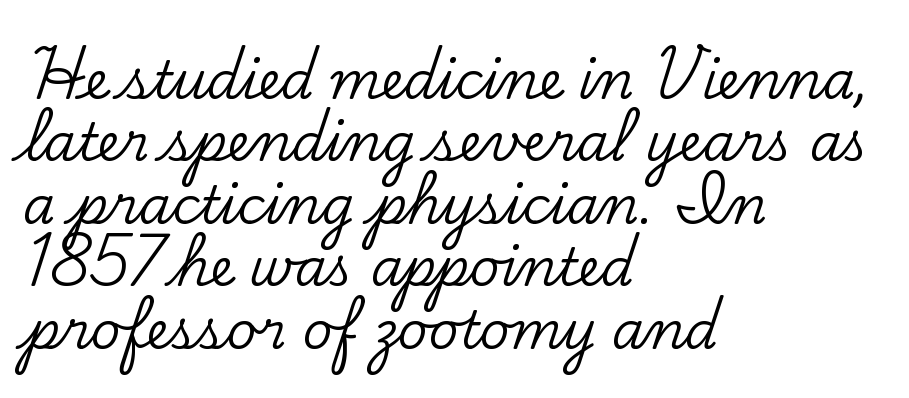
The image shows 52 px serif type; set left-aligned, line spacing 1.2x, normal letter spacing, not underlined; low stroke contrast and a small x-height.
